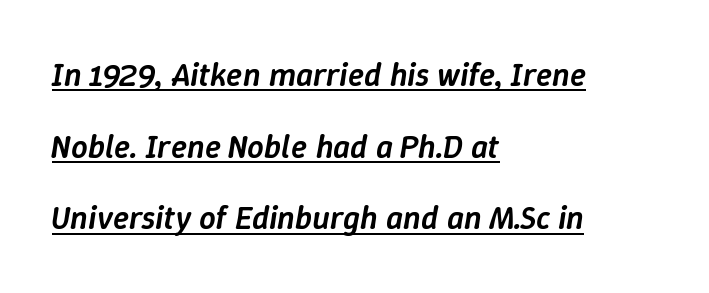
You could not count columns in this text — the font is proportionally spaced. A typesetter would call this leading open, well beyond the default. This sample is left-justified, so line endings fall wherever the words run out. The typesetter has applied underlining to the passage shown.
